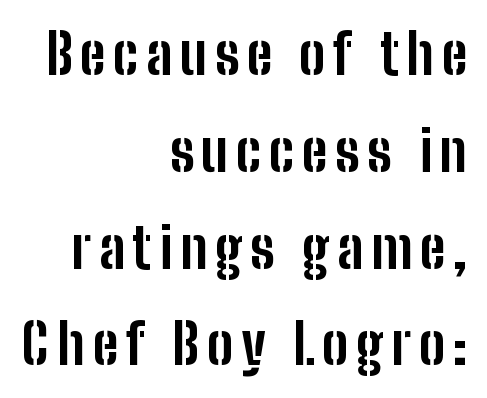
{"serif": "no", "italic": "no", "bold": "yes", "weight": "bold", "width": "condensed", "stroke_contrast": "low", "x_height": "medium", "monospaced": "no", "underline": "no", "align": "right", "line_spacing_ratio": 1.76, "glyph_px": 55}
